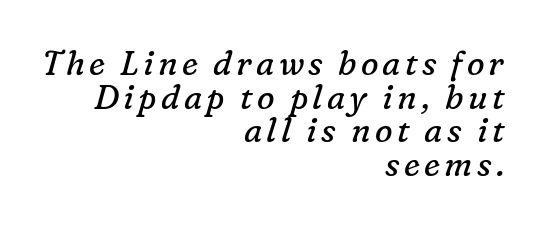
Q: Is the text bold? A: No.
Q: Is the text italic (slanted)? A: Yes, it leans right by about 16 degrees.
Q: Is the typeface a serif or a sans-serif typeface? A: Serif.
Q: Is the text underlined? A: No.
Q: How is the paragraph aligned? A: Right-aligned.
Q: Is the spacing between lines tight, normal or loose? A: Tight.
Q: Width (condensed, normal, or wide)? A: Normal.
Q: Stroke contrast? A: Low.
Q: x-height? A: Medium.
Q: Monospaced? A: No.
